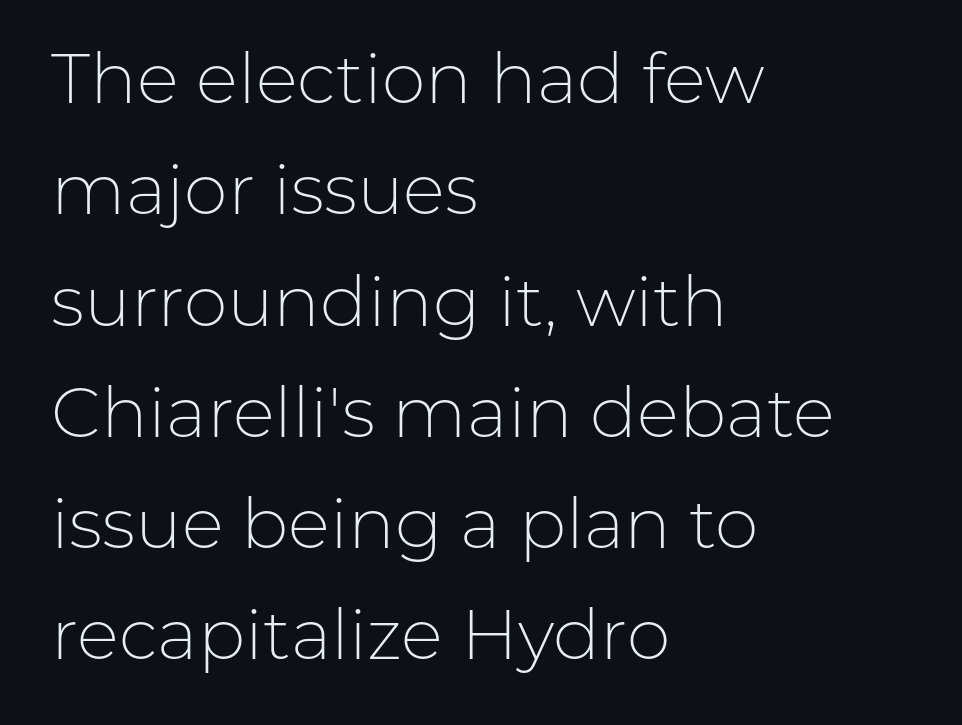
The image shows 70 px light sans-serif type, upright; set left-aligned, normal line spacing (1.59x), normal letter spacing, not underlined; low stroke contrast and a medium x-height.
